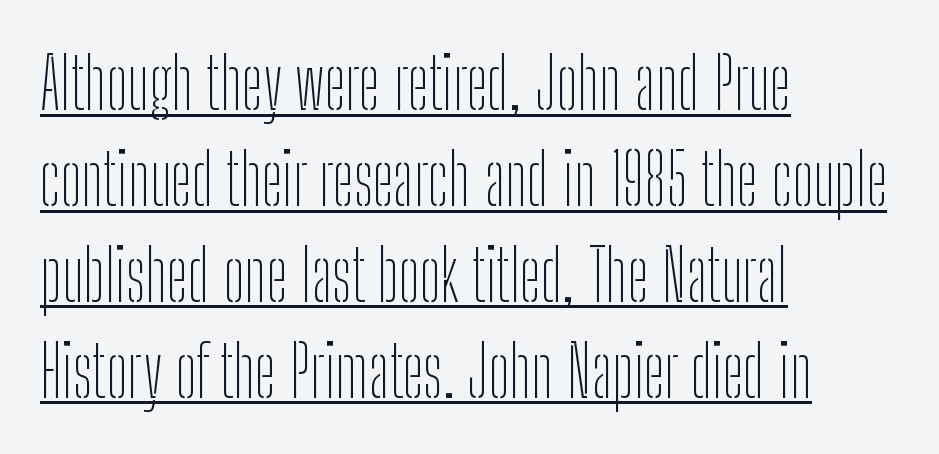
The image shows 71 px thin, condensed sans-serif type, upright; set left-aligned, normal line spacing (1.35x), normal letter spacing, underlined; low stroke contrast and a medium x-height.
